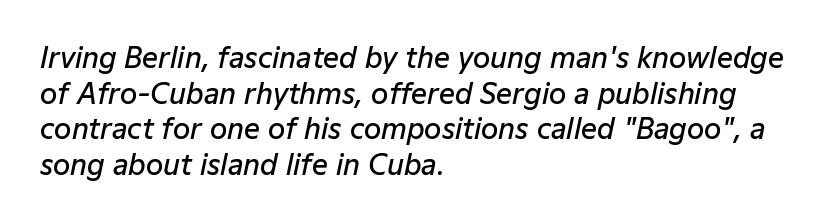
This rendering features lettering with no underline. Letter spacing: default. These lines carry some extra weight — a demibold, not a full bold. Regarding leading, the lines here are spaced in the standard way. Slant detected: the letters are inclined. Do the characters align in a grid? No, the font is proportional.
